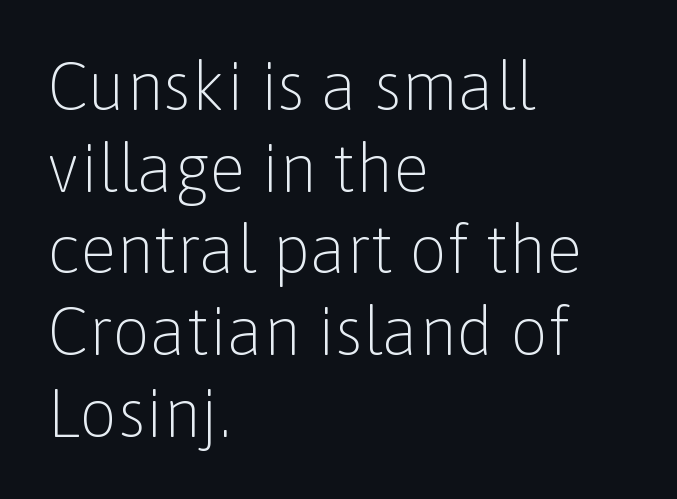
Q: Is the text bold? A: No.
Q: Is the text italic (slanted)? A: No, it is upright.
Q: Is the typeface a serif or a sans-serif typeface? A: Sans-serif.
Q: Is the text underlined? A: No.
Q: How is the paragraph aligned? A: Left-aligned.
Q: Is the spacing between letters normal or unusually wide? A: Normal.
Q: Width (condensed, normal, or wide)? A: Normal.
Q: Stroke contrast? A: Low.
Q: x-height? A: Medium.
Q: Monospaced? A: No.
